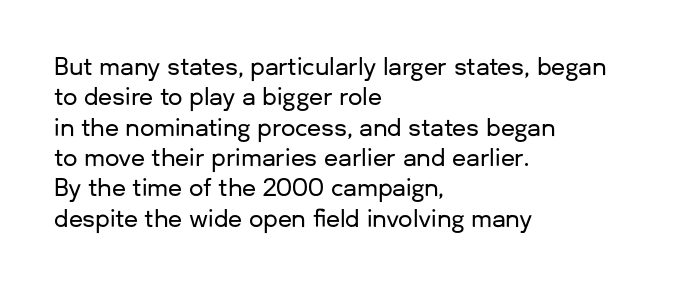
The face used here is rendered with its standard letterfit. These lines are set flush left with a ragged right edge. The glyphs are unaccompanied by any horizontal stroke below them. Normally led — the rows are evenly, conventionally spaced. Do the letters lean? They stand straight.
